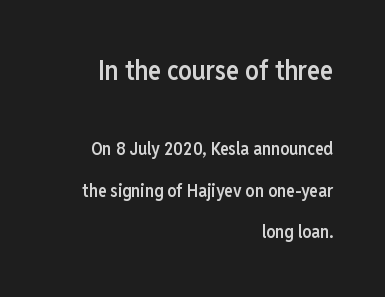
{"italic": "no", "bold": "semi", "underline": "no", "align": "right", "line_spacing": "loose", "line_spacing_ratio": 2.31, "letter_spacing": "normal", "letter_spacing_em": 0.0, "larger_block": "first", "size_ratio": 1.5, "glyph_px": 27}
